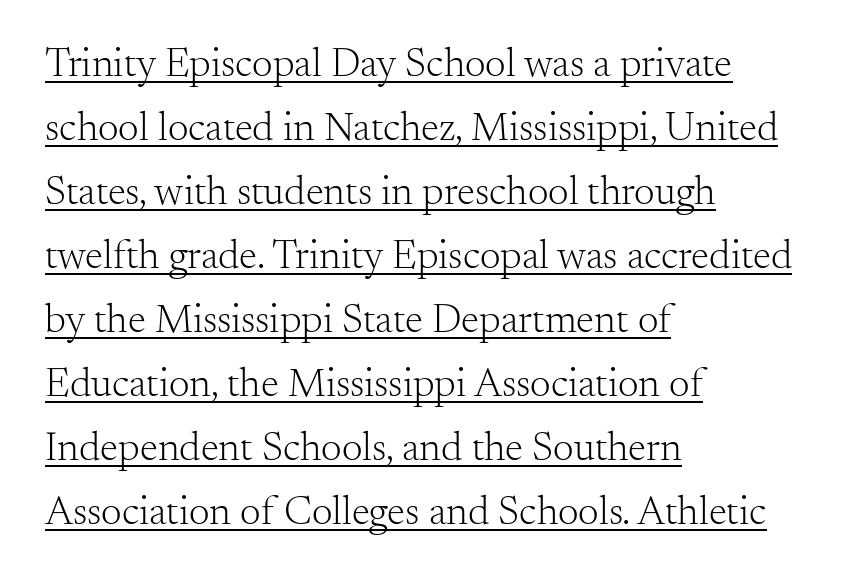
The image shows 41 px light serif type, upright; set left-aligned, normal line spacing (1.56x), normal letter spacing, underlined; medium stroke contrast and a small x-height.
